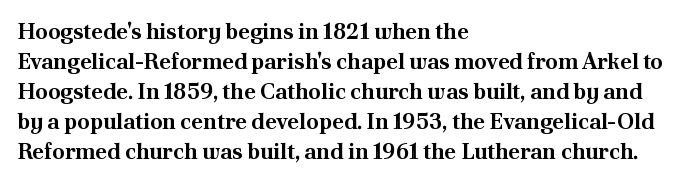
Q: Is the text bold? A: Yes.
Q: Is the text italic (slanted)? A: No, it is upright.
Q: Is the text underlined? A: No.
Q: How is the paragraph aligned? A: Left-aligned.
Q: Is the spacing between letters normal or unusually wide? A: Normal.
Q: Is the spacing between lines tight, normal or loose? A: Normal.
